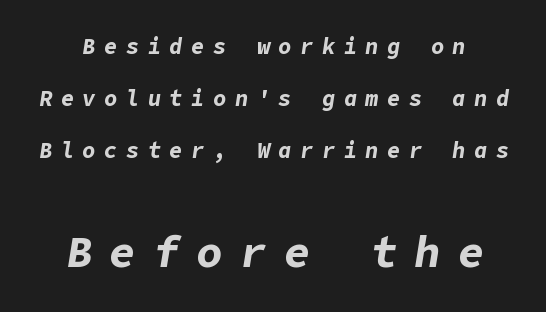
{"italic": "yes", "lean": "right", "slant_degrees": 9, "bold": "yes", "weight": "bold", "width": "normal", "stroke_contrast": "low", "x_height": "medium", "underline": "no", "line_spacing": "loose", "line_spacing_ratio": 2.36, "letter_spacing": "wide", "letter_spacing_em": 0.39, "larger_block": "second", "size_ratio": 2.0, "glyph_px": 44}
